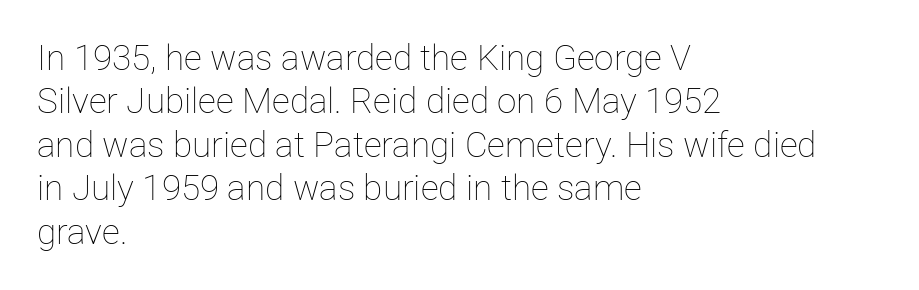
The image shows 35 px thin type, upright; set left-aligned, line spacing 1.24x, normal letter spacing, not underlined; low stroke contrast and a medium x-height.
